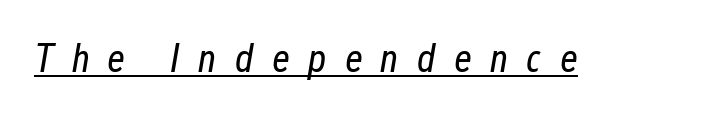
Spacing between characters has been opened up far beyond the box default. You could not count columns in this text — the font is proportionally spaced. A continuous stroke trails under the words, as in a hyperlink. Letters have the restrained weight of plain body copy at most. Rendered with sloped, italic letterforms.
